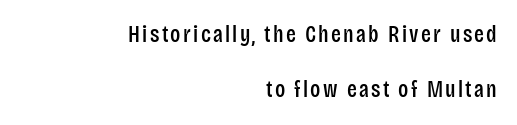
{"italic": "no", "underline": "no", "align": "right", "line_spacing": "loose", "line_spacing_ratio": 2.4, "glyph_px": 23}
